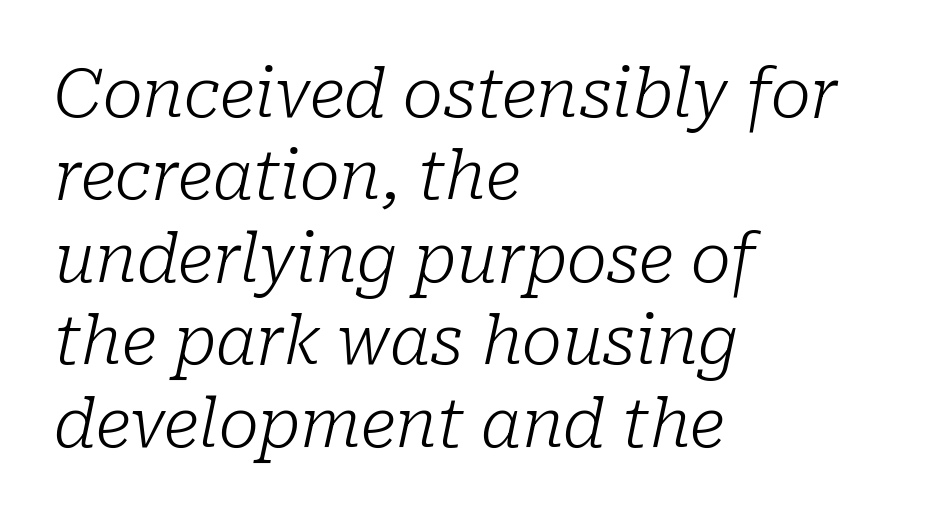
Q: Is the text bold? A: No.
Q: Is the text italic (slanted)? A: Yes, it leans right by about 10 degrees.
Q: Is the typeface a serif or a sans-serif typeface? A: Serif.
Q: Is the text underlined? A: No.
Q: How is the paragraph aligned? A: Left-aligned.
Q: Is the spacing between letters normal or unusually wide? A: Normal.
Q: Width (condensed, normal, or wide)? A: Normal.
Q: Stroke contrast? A: Low.
Q: x-height? A: Medium.
Q: Monospaced? A: No.
